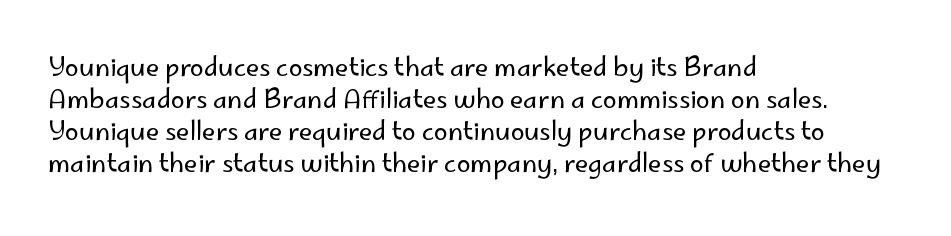
{"italic": "no", "bold": "no", "underline": "no", "align": "left", "line_spacing": "normal", "line_spacing_ratio": 1.28, "letter_spacing": "normal", "letter_spacing_em": 0.0, "glyph_px": 25}
